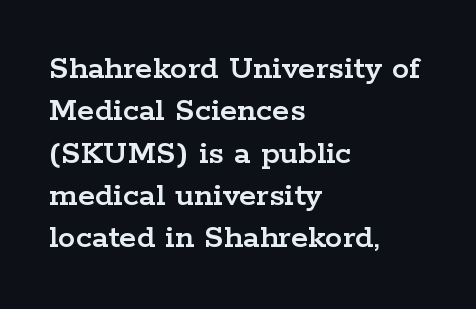
Q: Is the text italic (slanted)? A: No, it is upright.
Q: Is the typeface a serif or a sans-serif typeface? A: Serif.
Q: Is the text underlined? A: No.
Q: How is the paragraph aligned? A: Left-aligned.
Q: Is the spacing between letters normal or unusually wide? A: Normal.
Q: Width (condensed, normal, or wide)? A: Wide.
Q: Stroke contrast? A: Low.
Q: x-height? A: Medium.
Q: Monospaced? A: No.
